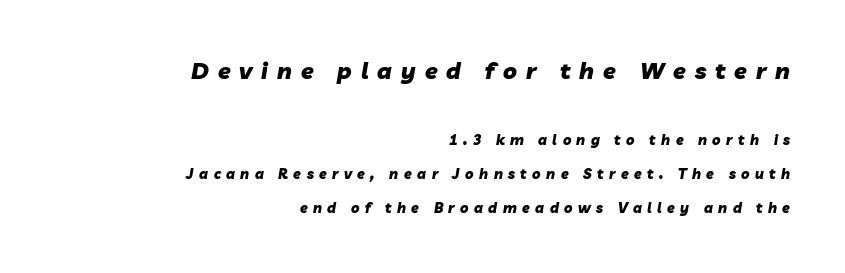
{"italic": "yes", "lean": "right", "slant_degrees": 10, "bold": "yes", "underline": "no", "align": "right", "line_spacing": "loose", "line_spacing_ratio": 2.45, "letter_spacing": "wide", "letter_spacing_em": 0.39, "larger_block": "first", "size_ratio": 1.64, "glyph_px": 23}
